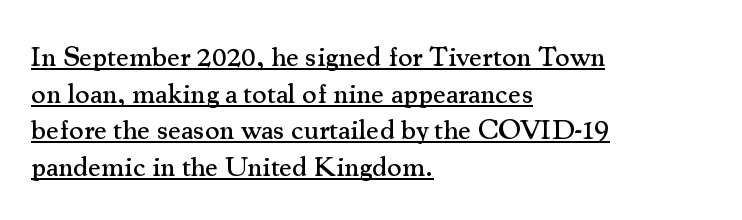
{"serif": "yes", "italic": "no", "width": "normal", "stroke_contrast": "medium", "x_height": "small", "monospaced": "no", "underline": "yes", "align": "left", "line_spacing": "normal", "line_spacing_ratio": 1.31, "letter_spacing": "normal", "letter_spacing_em": 0.0, "glyph_px": 28}
